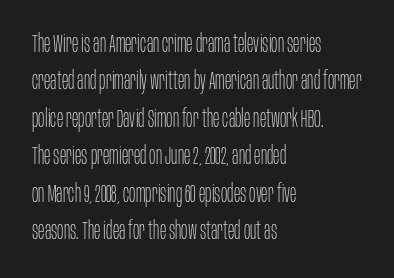
The image shows 24 px text type, upright; set left-aligned, normal line spacing (1.56x), normal letter spacing, not underlined.
